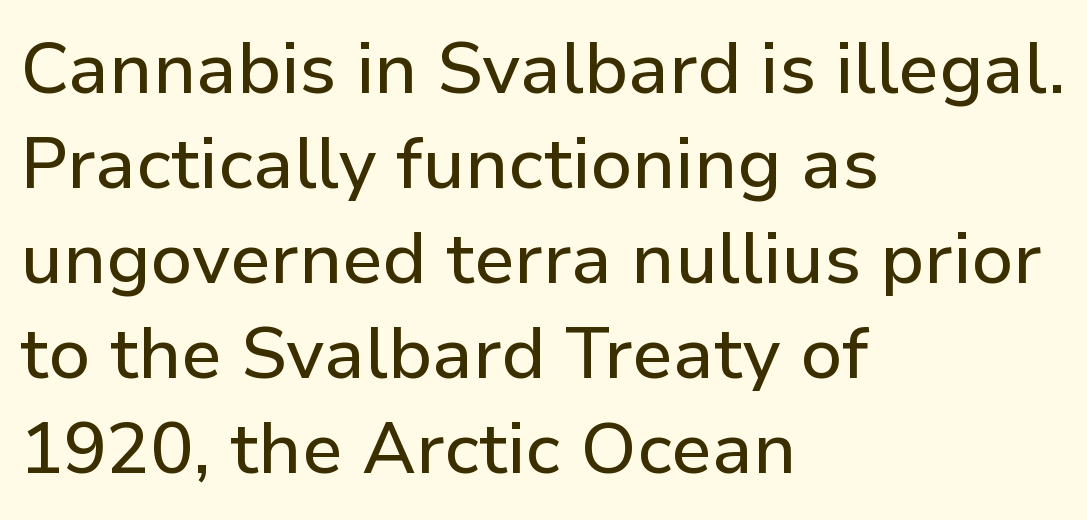
Notice how the stems are strictly vertical — no italics here. Each letter keeps its own natural width here, so spacing adapts to shape. Alignment: flush left. The designer went with a sans here, leaving each stem footless. No extra tracking has been applied to these lines.
